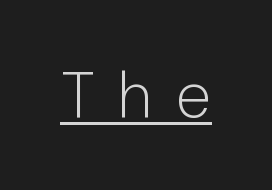
Q: Is the text bold? A: No.
Q: Is the text italic (slanted)? A: No, it is upright.
Q: Is the typeface a serif or a sans-serif typeface? A: Sans-serif.
Q: Is the text underlined? A: Yes.
Q: Is the spacing between letters normal or unusually wide? A: Unusually wide.
Q: Width (condensed, normal, or wide)? A: Normal.
Q: Stroke contrast? A: Low.
Q: x-height? A: Medium.
Q: Monospaced? A: No.
